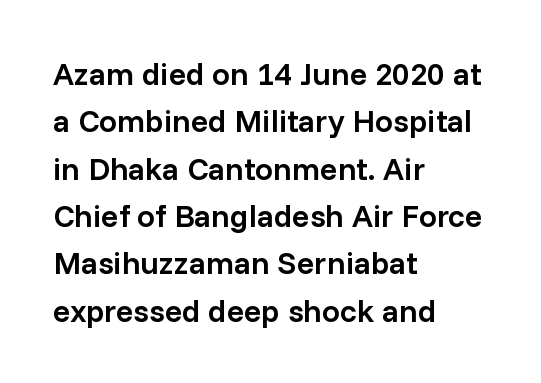
Think of a printed novel: that variable character pitch is what you see here. The space between consecutive lines is moderate. Moderately thickened strokes mark this as semibold type. The compositor pushed each line to the left boundary. Here the glyphs are tracked normally, forming tight word shapes.
